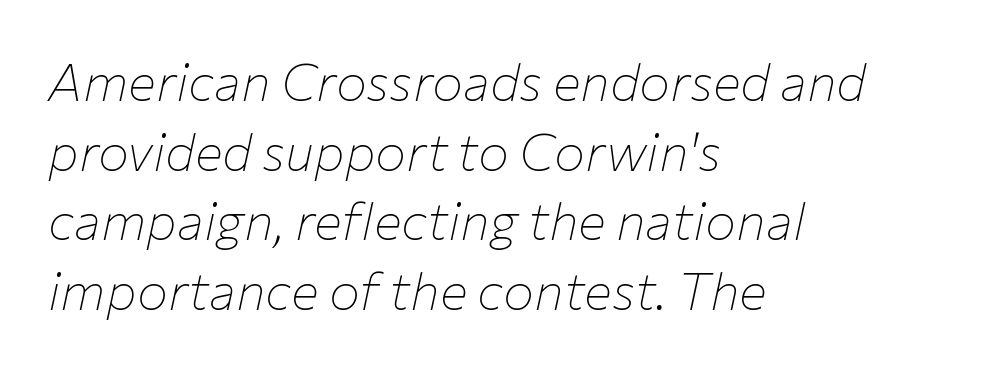
Q: Is the text bold? A: No.
Q: Is the text italic (slanted)? A: Yes, it leans right by about 12 degrees.
Q: Is the text underlined? A: No.
Q: How is the paragraph aligned? A: Left-aligned.
Q: Is the spacing between letters normal or unusually wide? A: Normal.
Q: Is the spacing between lines tight, normal or loose? A: Normal.
Q: Width (condensed, normal, or wide)? A: Normal.
Q: Stroke contrast? A: Low.
Q: x-height? A: Medium.
Q: Monospaced? A: No.
